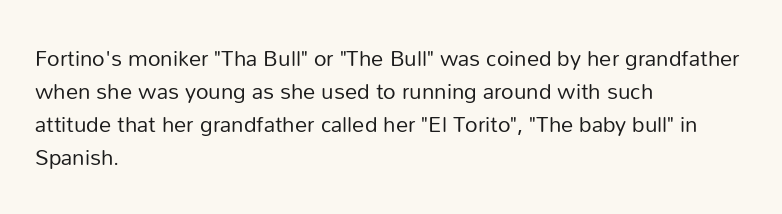
In terms of leading, this rendering sits right in the middle. Quick note: not italic, upright. Stems here are at most as thick as an everyday book face. Letter spacing: default.
